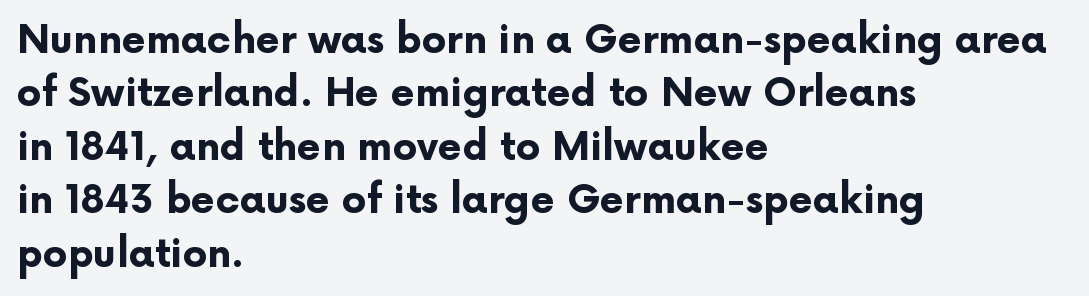
Q: Is the text bold? A: Yes.
Q: Is the text italic (slanted)? A: No, it is upright.
Q: Is the typeface a serif or a sans-serif typeface? A: Sans-serif.
Q: Is the text underlined? A: No.
Q: How is the paragraph aligned? A: Left-aligned.
Q: Is the spacing between letters normal or unusually wide? A: Normal.
Q: Is the spacing between lines tight, normal or loose? A: Normal.
Q: Width (condensed, normal, or wide)? A: Normal.
Q: Stroke contrast? A: Low.
Q: x-height? A: Medium.
Q: Monospaced? A: No.
